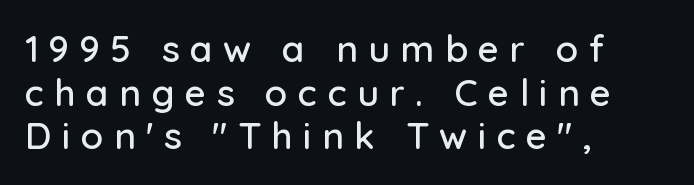
{"serif": "no", "italic": "no", "width": "normal", "stroke_contrast": "low", "x_height": "medium", "monospaced": "no", "underline": "no", "align": "left", "line_spacing_ratio": 1.18, "letter_spacing": "wide", "letter_spacing_em": 0.28, "glyph_px": 37}
